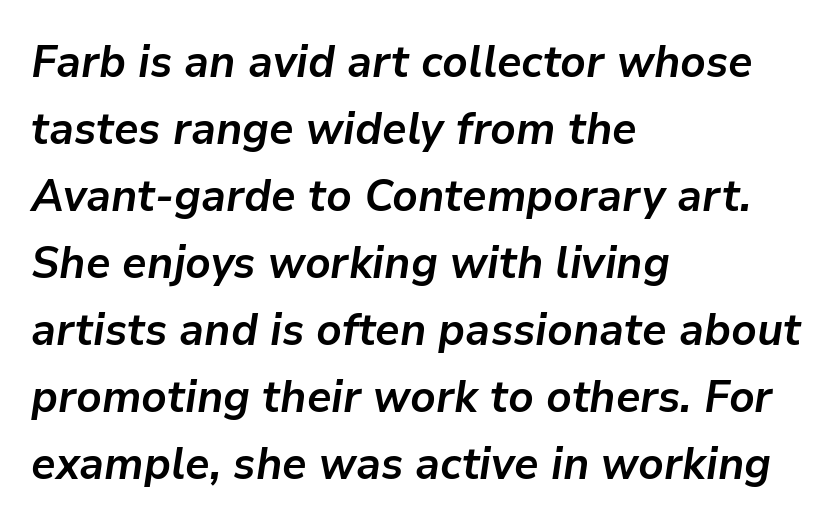
The image shows 45 px semibold type, italic (leaning right); set left-aligned, normal line spacing (1.49x), normal letter spacing, not underlined; low stroke contrast and a medium x-height.
